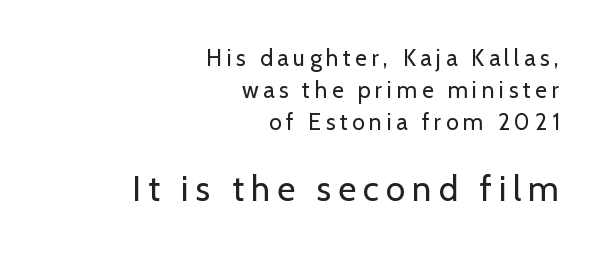
{"serif": "no", "italic": "no", "bold": "no", "weight": "regular", "width": "normal", "stroke_contrast": "low", "x_height": "medium", "monospaced": "no", "underline": "no", "align": "right", "line_spacing": "normal", "line_spacing_ratio": 1.39, "letter_spacing": "wide", "letter_spacing_em": 0.2, "larger_block": "second", "size_ratio": 1.52, "glyph_px": 35}
